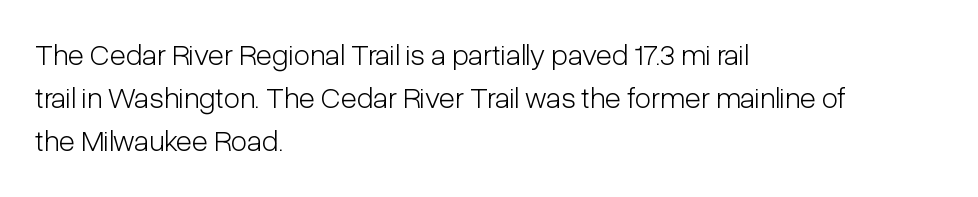
Q: Is the text bold? A: No.
Q: Is the text italic (slanted)? A: No, it is upright.
Q: Is the typeface a serif or a sans-serif typeface? A: Sans-serif.
Q: Is the text underlined? A: No.
Q: How is the paragraph aligned? A: Left-aligned.
Q: Is the spacing between letters normal or unusually wide? A: Normal.
Q: Is the spacing between lines tight, normal or loose? A: Normal.
Q: Width (condensed, normal, or wide)? A: Condensed.
Q: Stroke contrast? A: Low.
Q: x-height? A: Medium.
Q: Monospaced? A: No.
